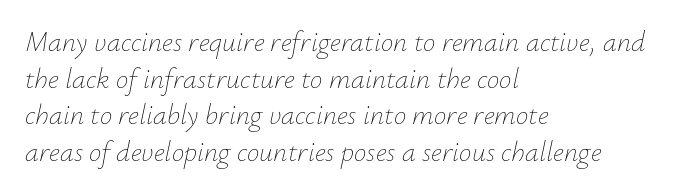
The image shows 28 px thin type, italic (leaning right); set left-aligned, normal line spacing (1.31x), normal letter spacing, not underlined; low stroke contrast and a small x-height.
